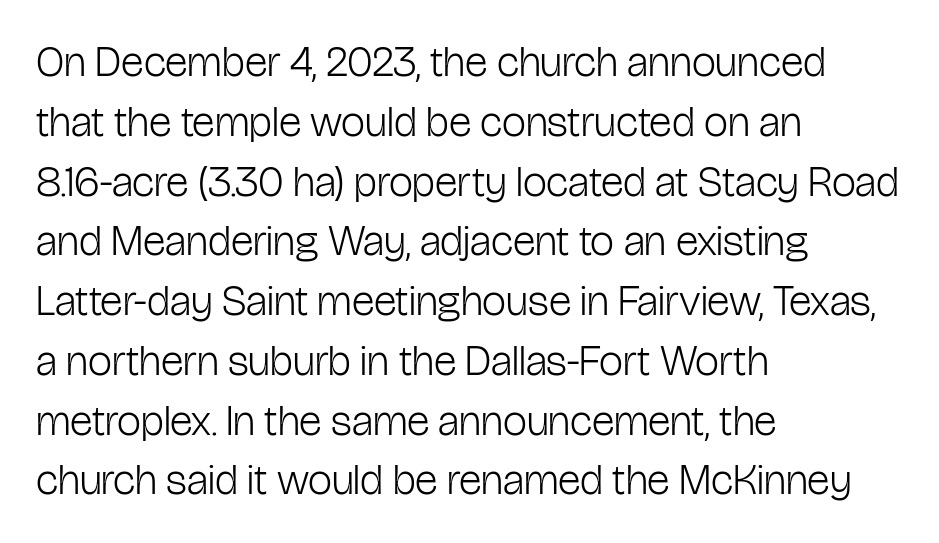
{"serif": "no", "italic": "no", "bold": "no", "weight": "light", "width": "condensed", "stroke_contrast": "low", "x_height": "medium", "monospaced": "no", "underline": "no", "align": "left", "line_spacing": "normal", "line_spacing_ratio": 1.39, "letter_spacing": "normal", "letter_spacing_em": 0.0, "glyph_px": 43}
